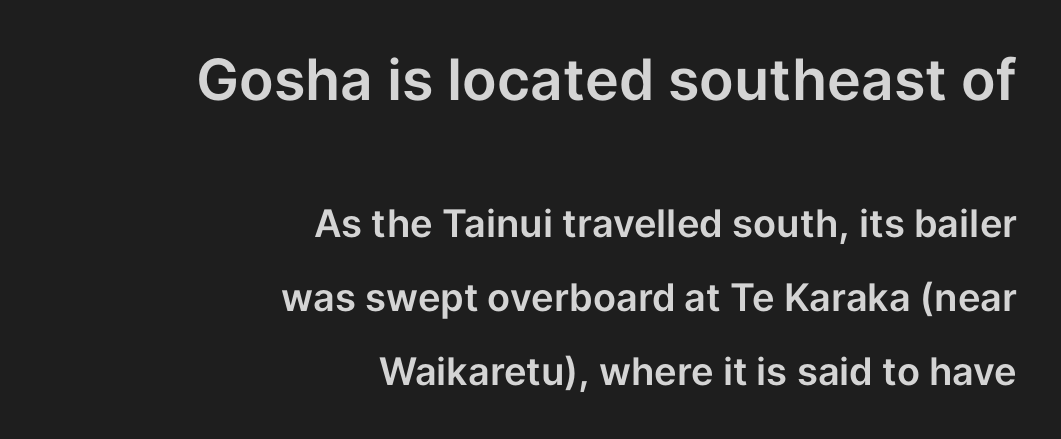
{"serif": "no", "italic": "no", "width": "normal", "stroke_contrast": "low", "x_height": "medium", "monospaced": "no", "underline": "no", "align": "right", "line_spacing": "loose", "line_spacing_ratio": 1.94, "letter_spacing": "normal", "letter_spacing_em": 0.0, "larger_block": "first", "size_ratio": 1.5, "glyph_px": 57}
